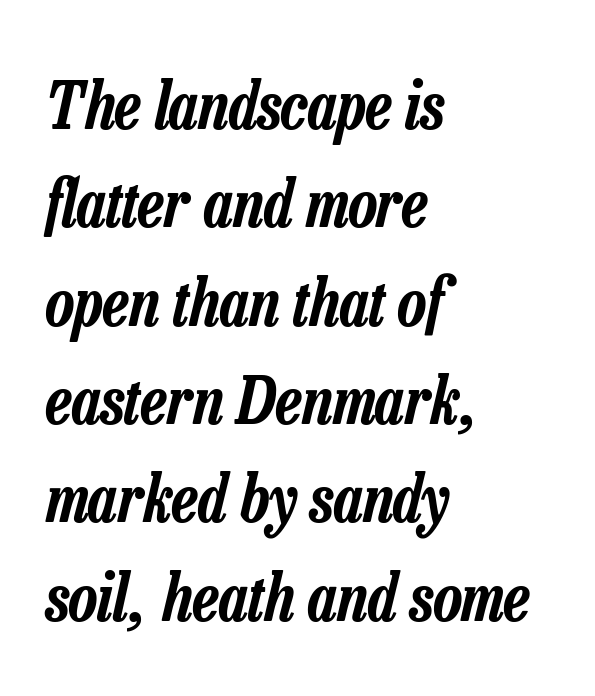
{"italic": "yes", "lean": "right", "slant_degrees": 13, "width": "condensed", "stroke_contrast": "low", "x_height": "medium", "monospaced": "no", "underline": "no", "align": "left", "line_spacing": "normal", "line_spacing_ratio": 1.49, "letter_spacing": "normal", "letter_spacing_em": 0.0, "glyph_px": 66}
